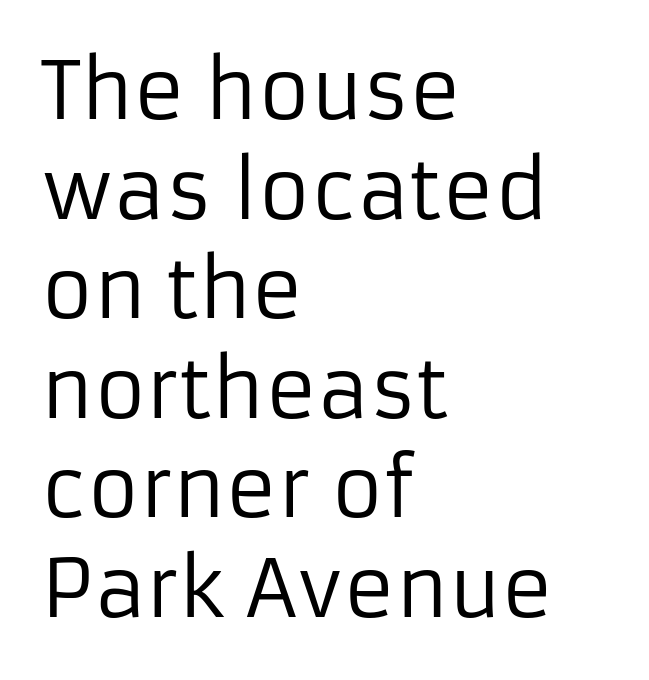
Q: Is the text bold? A: No.
Q: Is the text italic (slanted)? A: No, it is upright.
Q: Is the typeface a serif or a sans-serif typeface? A: Sans-serif.
Q: Is the text underlined? A: No.
Q: How is the paragraph aligned? A: Left-aligned.
Q: Is the spacing between letters normal or unusually wide? A: Normal.
Q: Is the spacing between lines tight, normal or loose? A: Normal.
Q: Width (condensed, normal, or wide)? A: Normal.
Q: Stroke contrast? A: Low.
Q: x-height? A: Medium.
Q: Monospaced? A: No.
